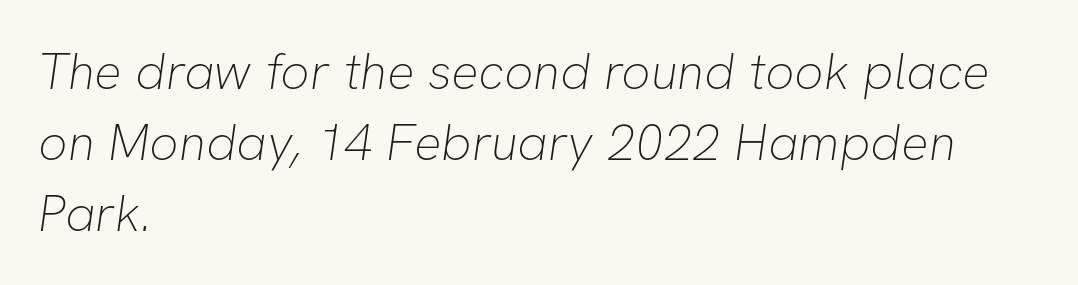
The image shows 51 px thin sans-serif type; set left-aligned, normal line spacing (1.39x), normal letter spacing, not underlined; low stroke contrast and a medium x-height.
